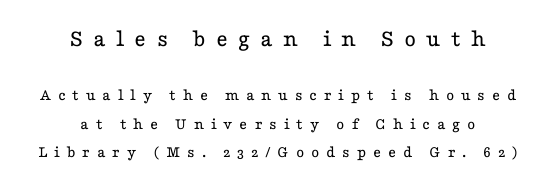
The image shows 25 px text type, upright; set centered, normal line spacing (1.66x), unusually wide letter spacing (+0.4 em), not underlined; the first (top) block is 1.47x larger.
